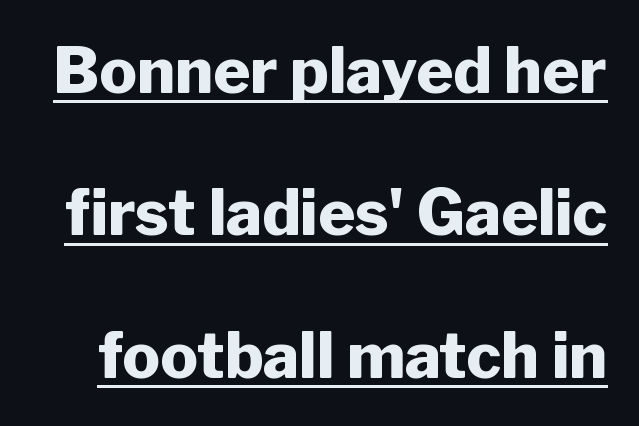
Designer's note — italics off, roman on. Plenty of ink on the page — the face is bold. The line-height multiplier appears high, well above default. The rendering uses natural spacing where letterforms have individual widths. Emphasis is given by a line drawn under the lettering.
